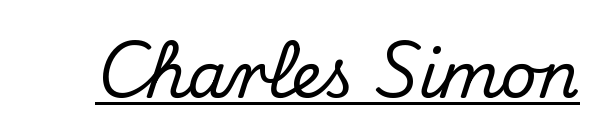
The image shows 63 px serif type; set normal letter spacing, underlined; medium stroke contrast and a small x-height.
